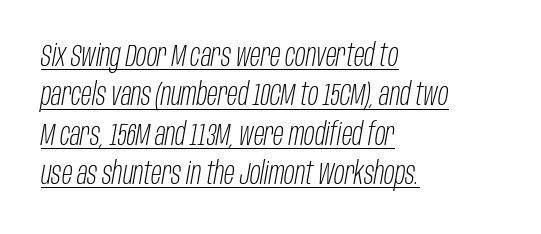
The image shows 31 px light, condensed type, italic (leaning right); set left-aligned, normal line spacing (1.27x), normal letter spacing, underlined; low stroke contrast and a large x-height.
